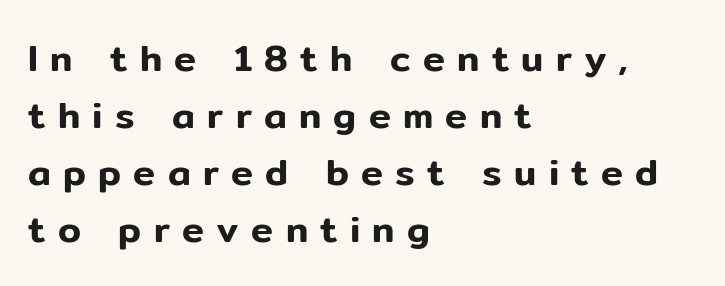
{"serif": "no", "italic": "no", "width": "normal", "stroke_contrast": "low", "x_height": "medium", "monospaced": "no", "underline": "no", "align": "left", "line_spacing": "normal", "line_spacing_ratio": 1.54, "letter_spacing": "wide", "letter_spacing_em": 0.33, "glyph_px": 37}
